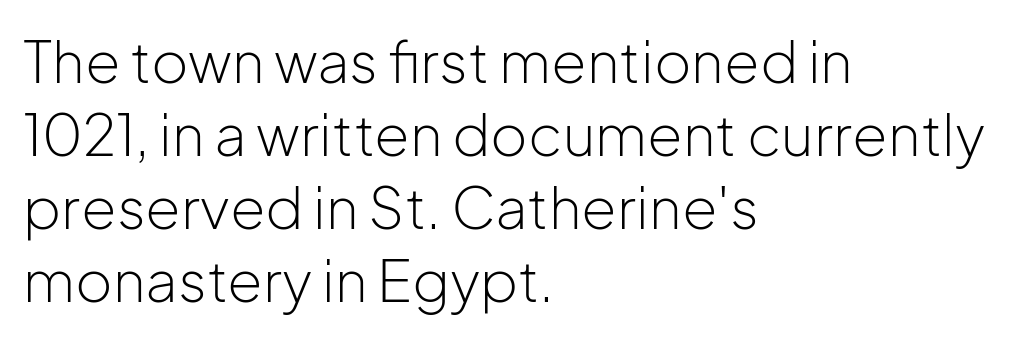
Serifs: no, the terminals of the letterforms are clean. The font's upright variant was chosen for this text. Any mark beneath the type? The region is blank. No chunkiness to these letters — they're not bold.
